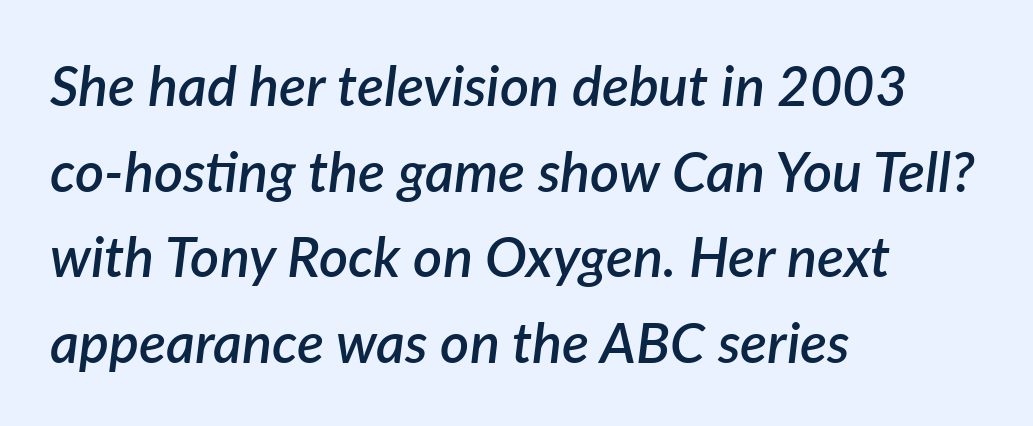
The image shows 56 px semibold type, italic (leaning right); set left-aligned, normal line spacing (1.53x), normal letter spacing, not underlined; low stroke contrast and a medium x-height.
